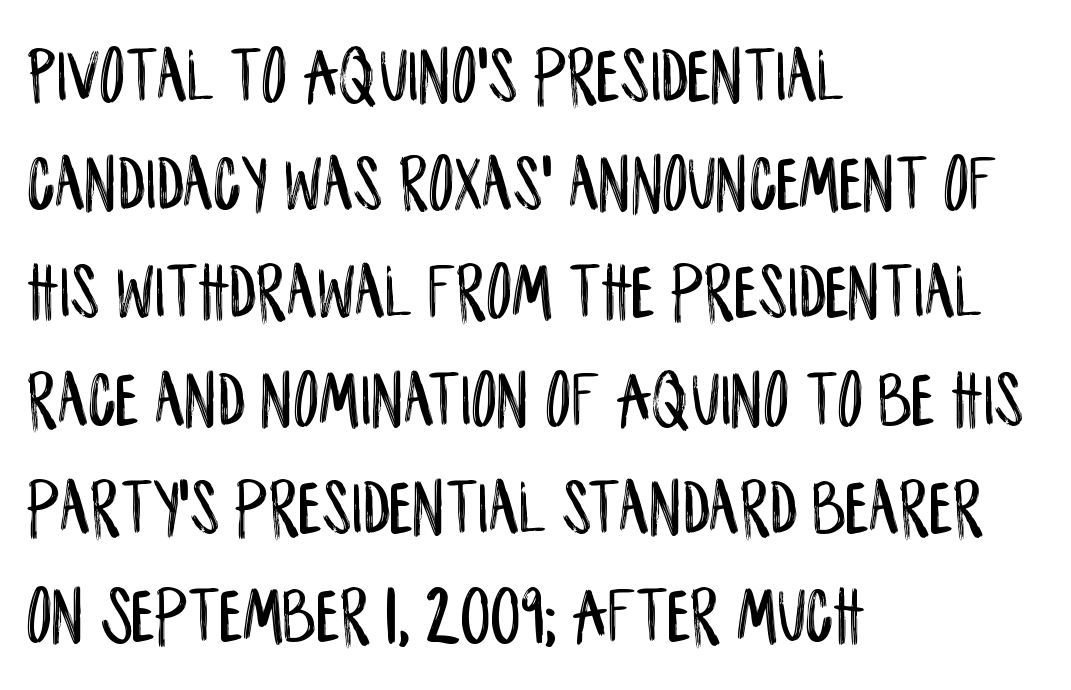
The image shows 80 px condensed sans-serif type, upright; set left-aligned, normal line spacing (1.35x), normal letter spacing, not underlined; low stroke contrast and a large x-height.
